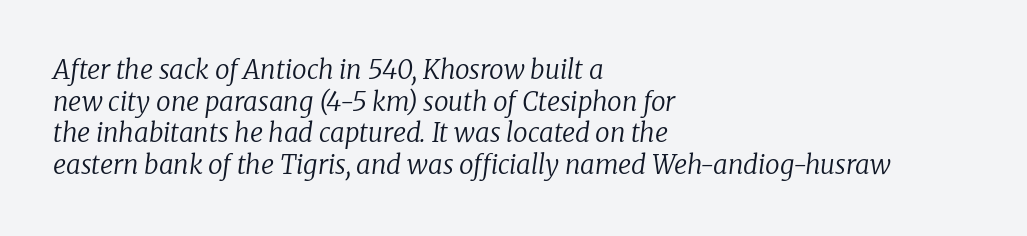
The rendering anchors every line to the left-hand side. Clear beneath every line of the passage. The rendering keeps characters at their native spacing. This sample uses an oblique cut, with every glyph tilted off the vertical. Heaviness? Minimal to ordinary, like unemphasized prose.
